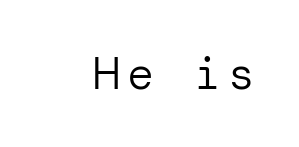
Q: Is the text bold? A: No.
Q: Is the text italic (slanted)? A: No, it is upright.
Q: Is the typeface a serif or a sans-serif typeface? A: Sans-serif.
Q: Is the text underlined? A: No.
Q: Width (condensed, normal, or wide)? A: Normal.
Q: Stroke contrast? A: Low.
Q: x-height? A: Medium.
